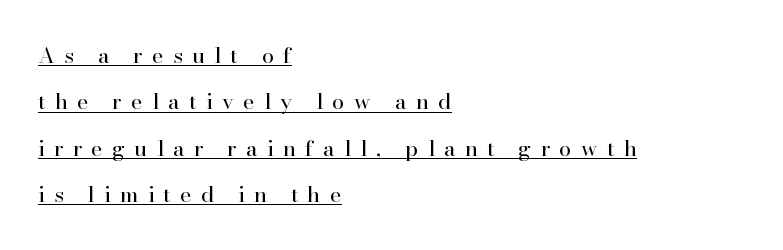
The image shows 22 px text type, upright; set left-aligned, loose line spacing (2.11x), unusually wide letter spacing (+0.42 em), underlined.
